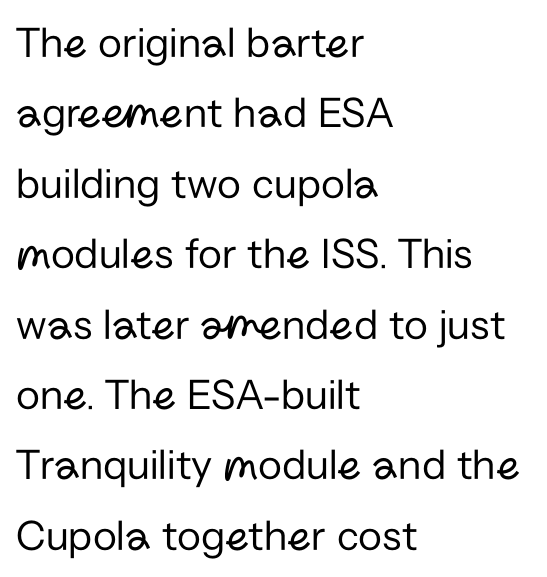
Descenders are the only things crossing below the line. Letters have the restrained weight of plain body copy at most. Spacing verdict: proportional, widths tailored to each character. These lines stack with their left ends in a neat column.
